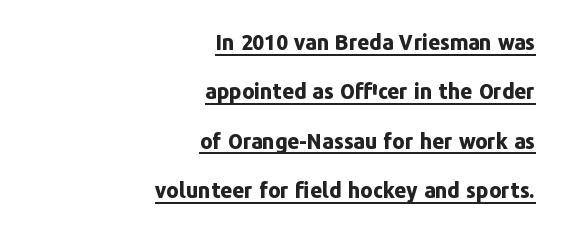
Q: Is the text bold? A: Yes.
Q: Is the text italic (slanted)? A: No, it is upright.
Q: Is the text underlined? A: Yes.
Q: How is the paragraph aligned? A: Right-aligned.
Q: Is the spacing between letters normal or unusually wide? A: Normal.
Q: Is the spacing between lines tight, normal or loose? A: Loose.
